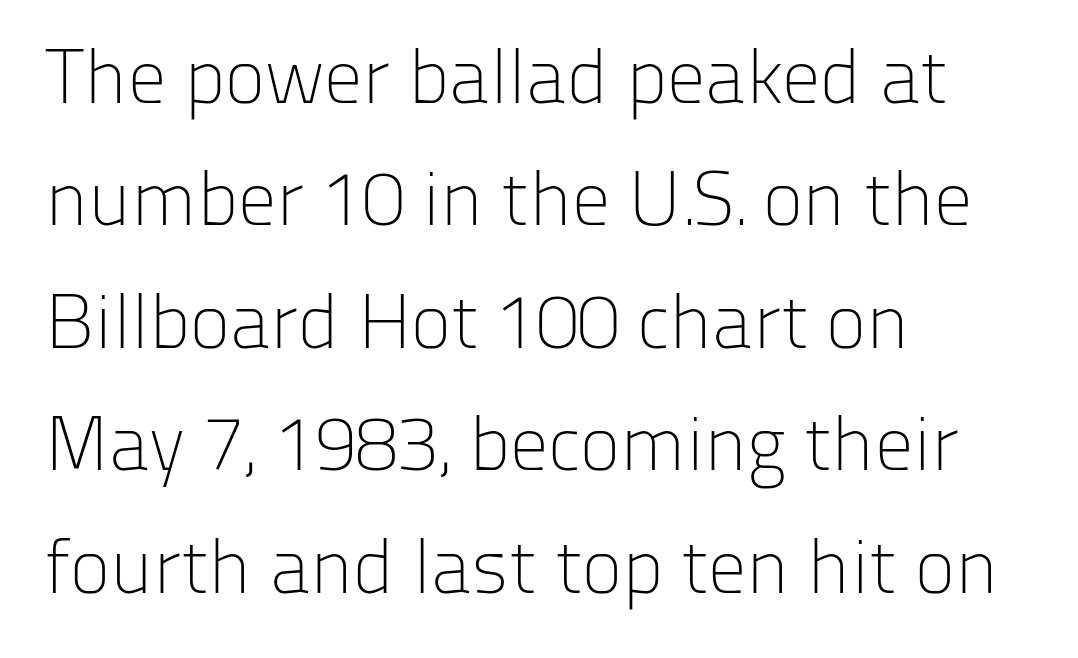
{"serif": "no", "italic": "no", "bold": "no", "weight": "light", "width": "normal", "stroke_contrast": "low", "x_height": "medium", "monospaced": "no", "underline": "no", "align": "left", "line_spacing": "normal", "line_spacing_ratio": 1.59, "letter_spacing": "normal", "letter_spacing_em": 0.0, "glyph_px": 77}
